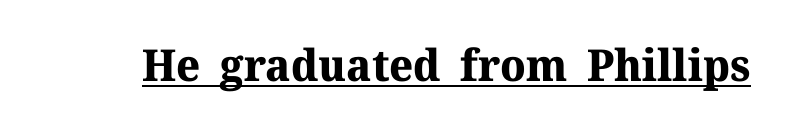
The image shows 44 px bold serif type, upright; set normal letter spacing, underlined; medium stroke contrast and a medium x-height.
